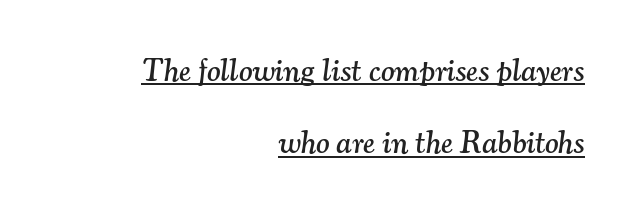
{"serif": "yes", "italic": "yes", "lean": "right", "slant_degrees": 7, "width": "normal", "stroke_contrast": "medium", "x_height": "small", "monospaced": "no", "underline": "yes", "align": "right", "line_spacing": "loose", "line_spacing_ratio": 2.26, "letter_spacing": "normal", "letter_spacing_em": 0.0, "glyph_px": 32}
